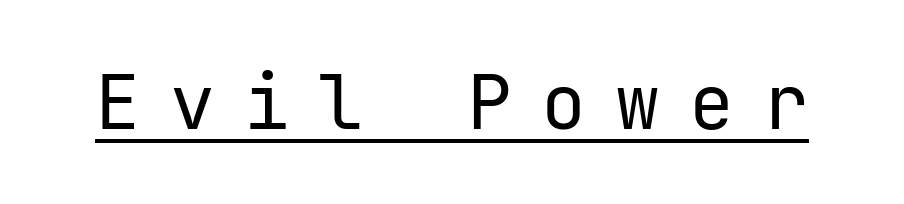
This is the regular roman posture of the typeface. The horizontal fit of the characters is loose and conspicuously gappy. Letters have the restrained weight of plain body copy at most. Grotesque or geometric, the face here clearly has no serifs. Underline: present.
